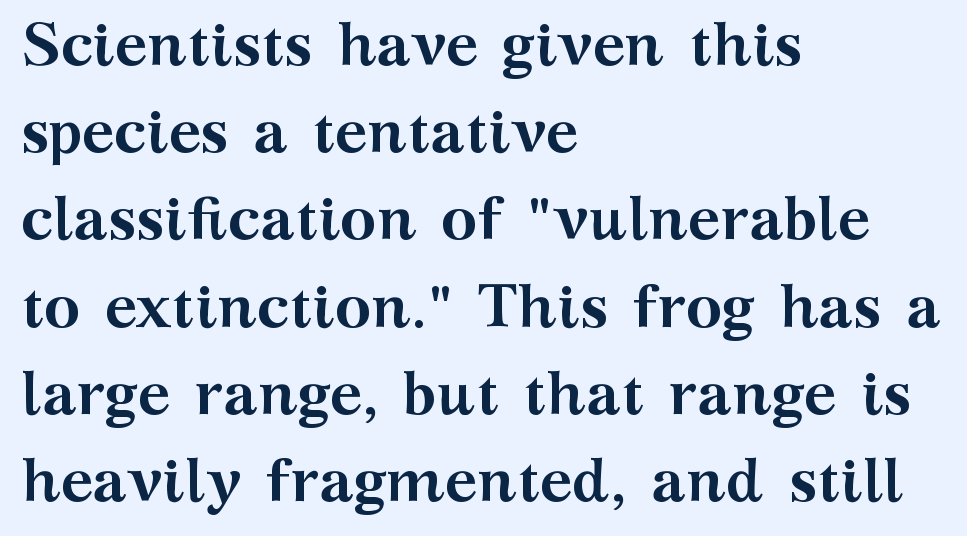
Caption: multi-line text, flush left, ragged right. Rule under the text: the space is simply empty. The letters sit at their default tracking, neither squeezed nor spread. Italic? Not at all — the glyphs are vertical. Is the type bold? Yes — the strokes are clearly thick and heavy.
